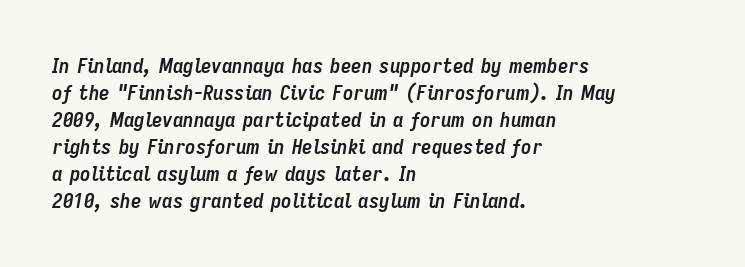
The passage shown has conventional tracking throughout. If you drew a ruler down the left edge, every line would touch it. As a designer I'd log this as weight 700, bold. When letters slant like this, we call the style italic. A typesetter would call this leading conventional body-copy spacing. Descenders hang freely into open space.
